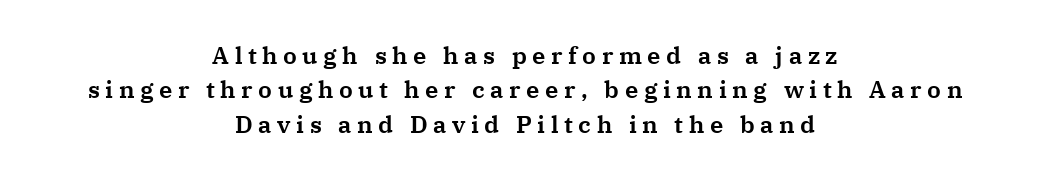
Q: Is the text italic (slanted)? A: No, it is upright.
Q: Is the text underlined? A: No.
Q: How is the paragraph aligned? A: Centered.
Q: Is the spacing between letters normal or unusually wide? A: Unusually wide.
Q: Is the spacing between lines tight, normal or loose? A: Normal.
